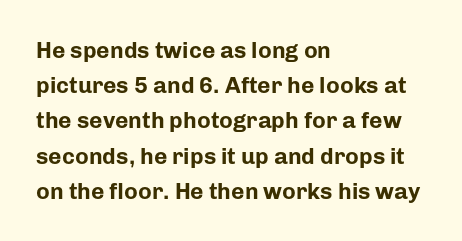
Each new line begins a customary step beneath the previous one. This rendering leaves character spacing at its baseline value. The lettering stays uniformly vertical, giving the passage a roman look. This rendering features lettering with no underline. A student would call this left alignment; a typographer would say flush left, rag right. Is the type bold? Yes — the strokes are clearly thick and heavy.
